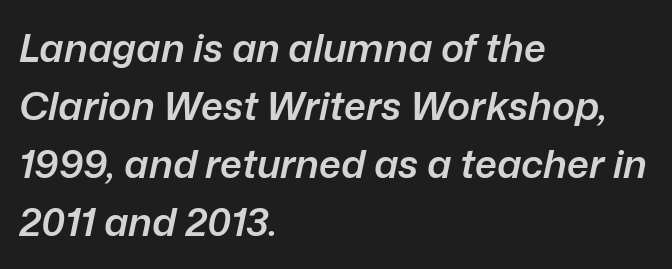
{"italic": "yes", "lean": "right", "slant_degrees": 12, "bold": "semi", "weight": "semibold", "width": "normal", "stroke_contrast": "low", "x_height": "medium", "monospaced": "no", "underline": "no", "align": "left", "line_spacing": "normal", "line_spacing_ratio": 1.49, "letter_spacing": "normal", "letter_spacing_em": 0.0, "glyph_px": 39}
